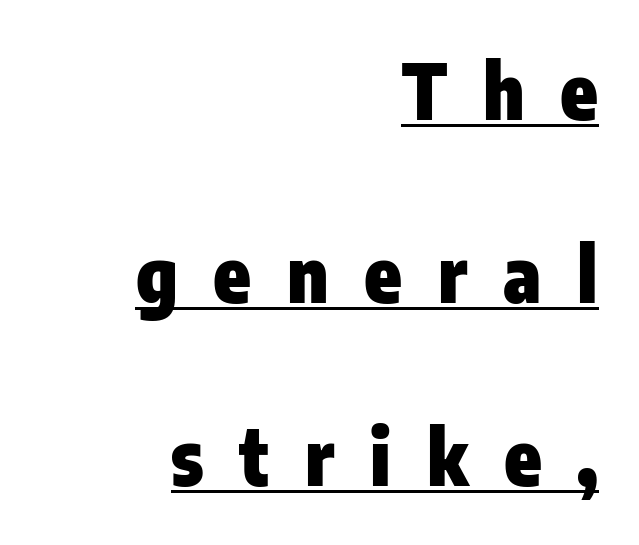
The image shows 76 px heavy, condensed sans-serif type, upright; set right-aligned, loose line spacing (2.41x), unusually wide letter spacing (+0.47 em), underlined; low stroke contrast and a medium x-height.
